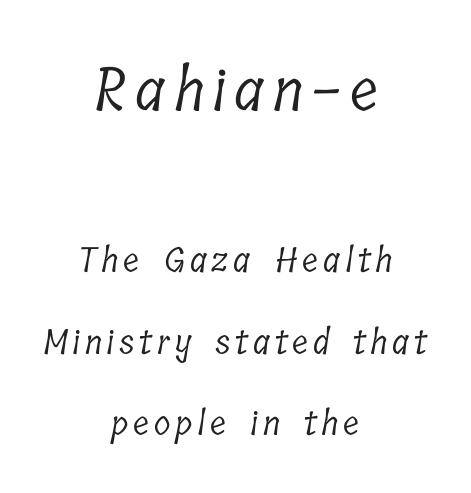
Does the type have serifs? Yes, each stem ends in a small foot. Check the space under the baseline: it is left empty. Caption: face not bold, strokes unweighted. Notice the wide empty band between every row — that's loose leading. Which margin do the lines hug? Neither — every line sits in the middle. A typesetter would call this proportional, since set widths differ per character.
